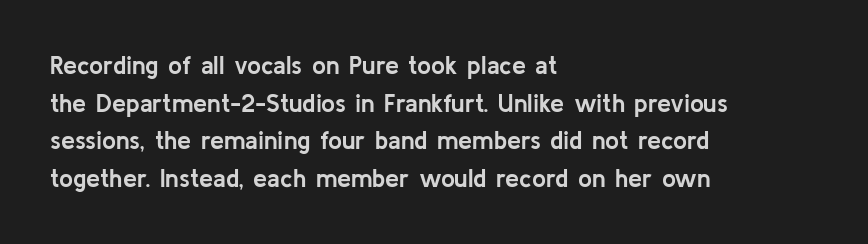
Q: Is the text bold? A: Yes.
Q: Is the text italic (slanted)? A: No, it is upright.
Q: Is the text underlined? A: No.
Q: How is the paragraph aligned? A: Left-aligned.
Q: Is the spacing between letters normal or unusually wide? A: Normal.
Q: Is the spacing between lines tight, normal or loose? A: Normal.
